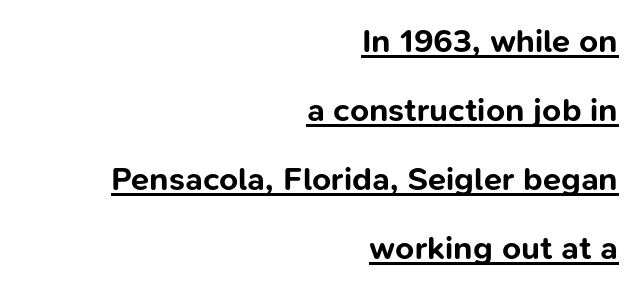
Q: Is the text bold? A: Yes.
Q: Is the text italic (slanted)? A: No, it is upright.
Q: Is the typeface a serif or a sans-serif typeface? A: Sans-serif.
Q: Is the text underlined? A: Yes.
Q: How is the paragraph aligned? A: Right-aligned.
Q: Is the spacing between letters normal or unusually wide? A: Normal.
Q: Is the spacing between lines tight, normal or loose? A: Loose.
Q: Width (condensed, normal, or wide)? A: Normal.
Q: Stroke contrast? A: Low.
Q: x-height? A: Medium.
Q: Monospaced? A: No.
